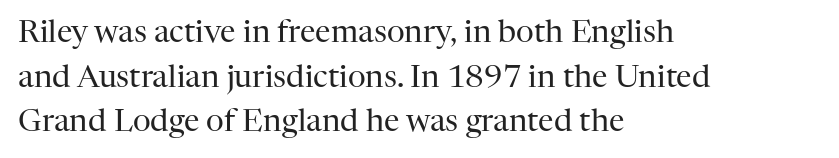
{"serif": "yes", "italic": "no", "bold": "no", "weight": "regular", "width": "normal", "stroke_contrast": "high", "x_height": "medium", "monospaced": "no", "underline": "no", "align": "left", "line_spacing": "normal", "line_spacing_ratio": 1.44, "letter_spacing": "normal", "letter_spacing_em": 0.0, "glyph_px": 31}
